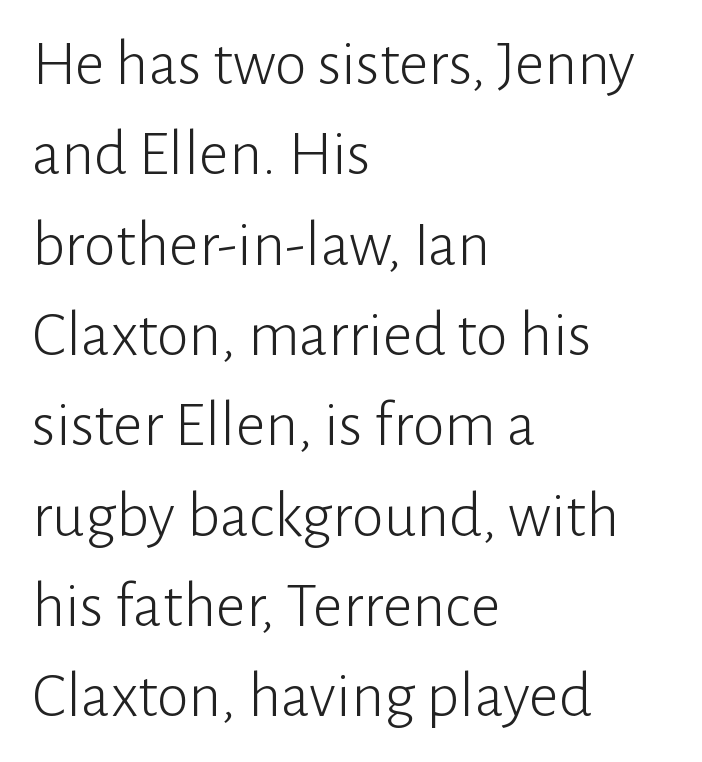
Q: Is the text bold? A: No.
Q: Is the text italic (slanted)? A: No, it is upright.
Q: Is the typeface a serif or a sans-serif typeface? A: Sans-serif.
Q: Is the text underlined? A: No.
Q: How is the paragraph aligned? A: Left-aligned.
Q: Is the spacing between letters normal or unusually wide? A: Normal.
Q: Is the spacing between lines tight, normal or loose? A: Normal.
Q: Width (condensed, normal, or wide)? A: Normal.
Q: Stroke contrast? A: Low.
Q: x-height? A: Medium.
Q: Monospaced? A: No.
